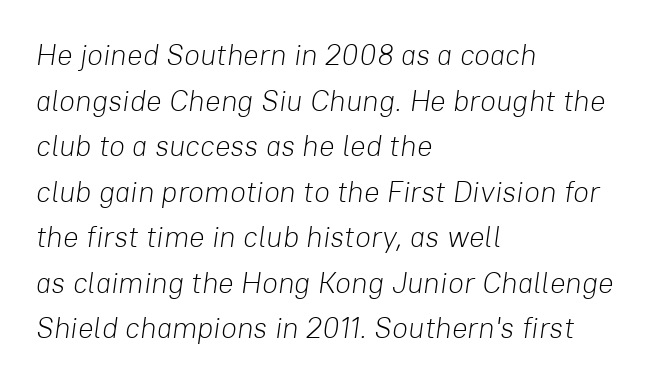
Q: Is the text bold? A: No.
Q: Is the text italic (slanted)? A: Yes, it leans right by about 8 degrees.
Q: Is the text underlined? A: No.
Q: How is the paragraph aligned? A: Left-aligned.
Q: Is the spacing between letters normal or unusually wide? A: Normal.
Q: Is the spacing between lines tight, normal or loose? A: Normal.
Q: Width (condensed, normal, or wide)? A: Normal.
Q: Stroke contrast? A: Low.
Q: x-height? A: Medium.
Q: Monospaced? A: No.
